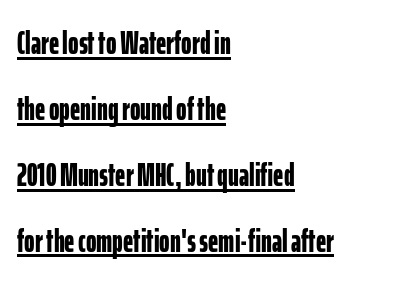
Between one letter and the next there's only the usual sliver of space. A student would call this left alignment; a typographer would say flush left, rag right. The sample has been set heavy, in full bold. Rows of type keep a wide berth in the vertical direction.
